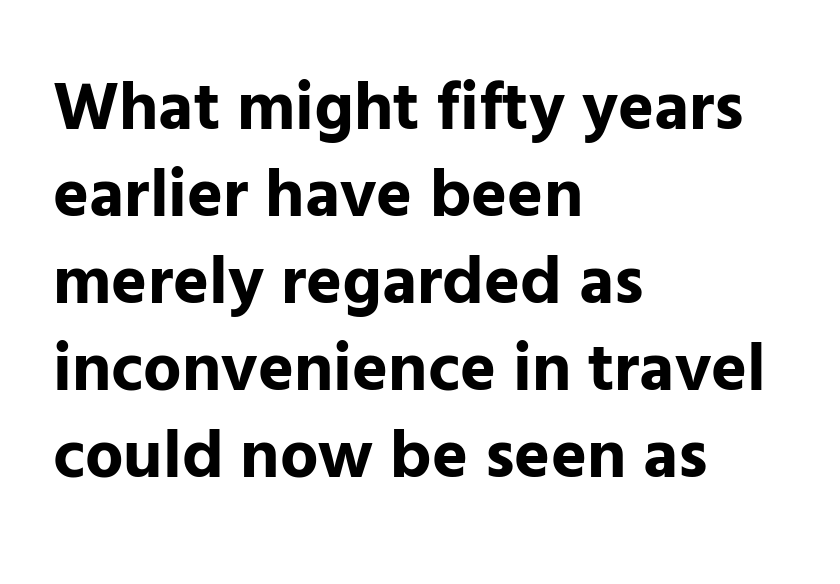
Varying glyph widths throughout — classic text-font behaviour. You'd pick this weight for a headline — it's a proper bold. In terms of letterform style, serifs are entirely absent. A classic flush-left, rag-right setting is used for this passage. The rows are spaced the way most documents space them.
